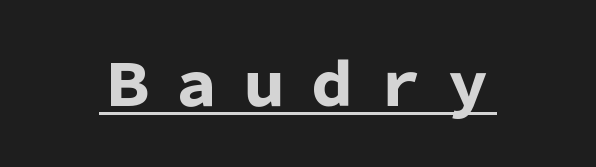
{"serif": "no", "italic": "no", "bold": "yes", "weight": "heavy", "width": "normal", "stroke_contrast": "low", "x_height": "medium", "monospaced": "no", "underline": "yes", "glyph_px": 58}
